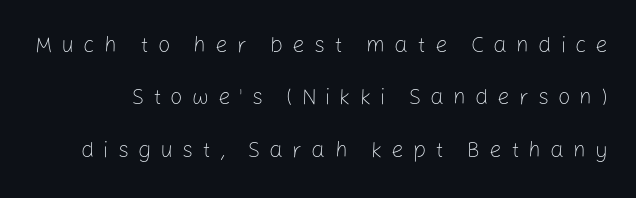
Characters remain perfectly vertical along every line. What's the leading like? Stretched, with rows far apart. Substantial extra tracking has been applied to these lines. The font sits on the lighter half of the weight spectrum, regular included. Only glyphs here, with clear space below each row.
